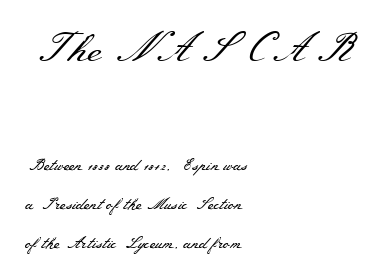
{"serif": "yes", "bold": "no", "weight": "regular", "width": "wide", "stroke_contrast": "medium", "x_height": "small", "monospaced": "no", "underline": "no", "align": "left", "line_spacing": "loose", "line_spacing_ratio": 2.44, "letter_spacing": "normal", "letter_spacing_em": 0.0, "larger_block": "first", "size_ratio": 2.5, "glyph_px": 40}
